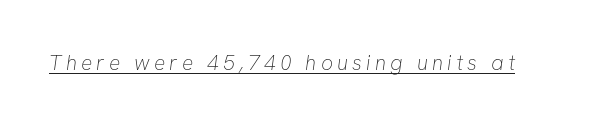
The image shows 21 px text type; set unusually wide letter spacing (+0.2 em), underlined.
